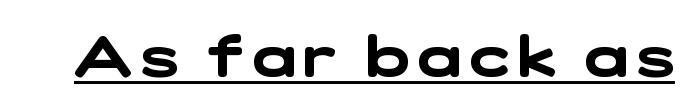
The image shows 58 px wide sans-serif type; set underlined; low stroke contrast and a medium x-height.
